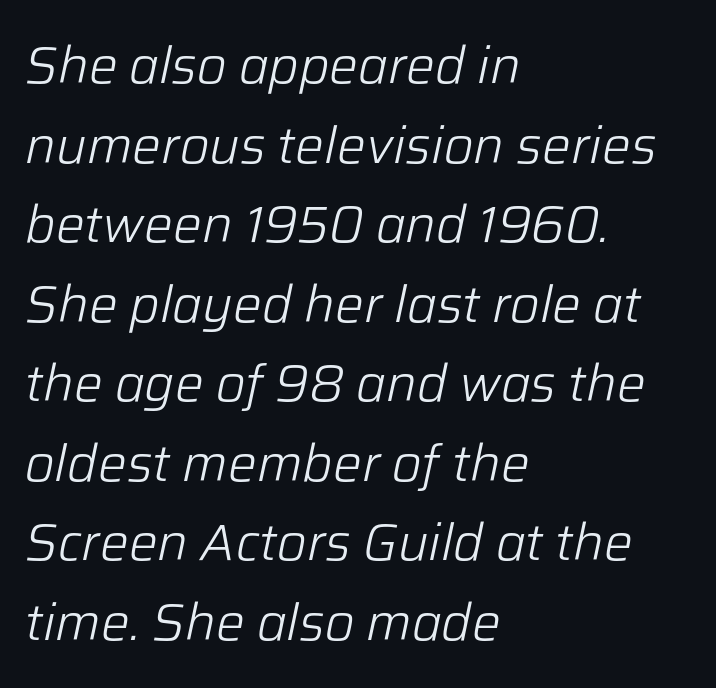
Style check: oblique. A quiet, ordinary-to-light weight characterises the typeface. Just letters on the line, the space beneath them empty. One glance says typical: line gaps are just what's usual. Does the copy run flush right? No — it runs flush left. Character widths vary here, with narrow letters taking less room than wide ones.
